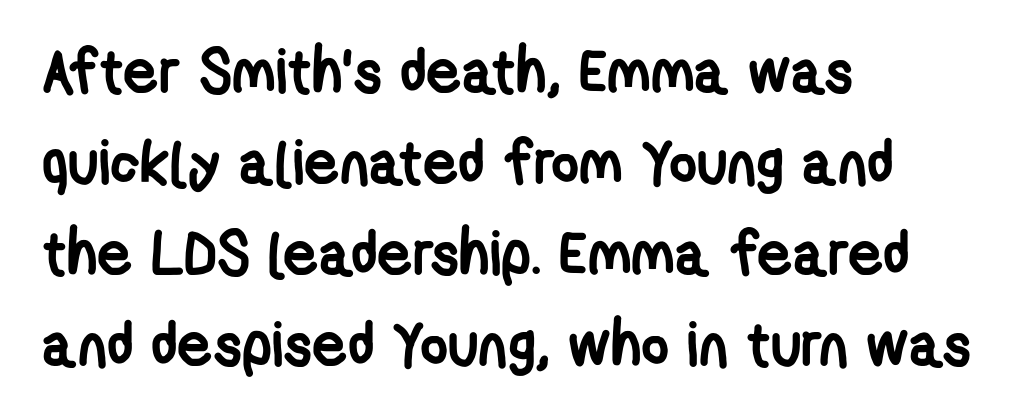
{"serif": "no", "bold": "yes", "weight": "semibold", "width": "condensed", "stroke_contrast": "low", "x_height": "medium", "monospaced": "no", "underline": "no", "align": "left", "line_spacing": "normal", "line_spacing_ratio": 1.49, "letter_spacing": "normal", "letter_spacing_em": 0.0, "glyph_px": 61}
